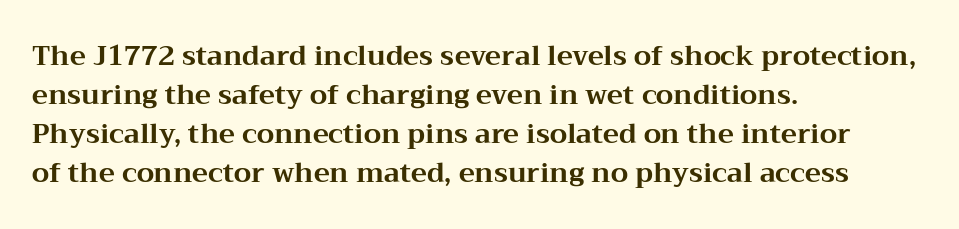
{"italic": "no", "bold": "yes", "underline": "no", "align": "left", "line_spacing": "normal", "line_spacing_ratio": 1.44, "letter_spacing": "normal", "letter_spacing_em": 0.0, "glyph_px": 27}
